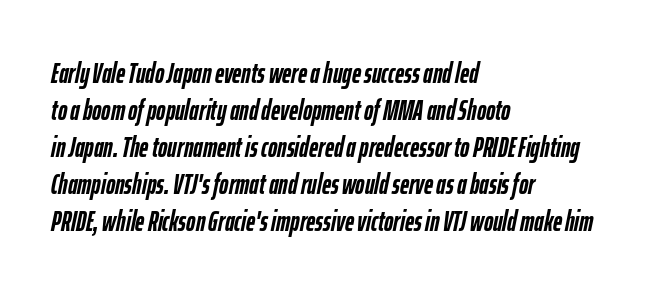
{"italic": "yes", "lean": "right", "slant_degrees": 12, "bold": "yes", "weight": "semibold", "width": "condensed", "stroke_contrast": "low", "x_height": "medium", "monospaced": "no", "underline": "no", "align": "left", "line_spacing": "normal", "line_spacing_ratio": 1.32, "letter_spacing": "normal", "letter_spacing_em": 0.0, "glyph_px": 28}
